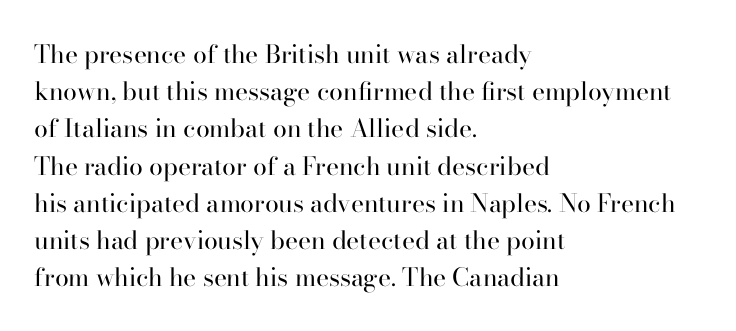
Each new line begins a customary step beneath the previous one. In CSS terms this would be text-align: left. Every character sits straight up, as roman type does. Inter-character spacing is left at the font's built-in metrics.
